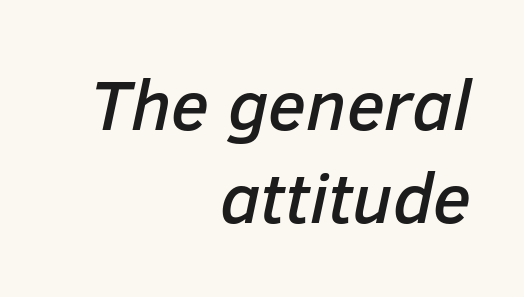
Is the type slanted? Yes — the strokes lean at a clear angle. The letters advance in unequal steps, a hallmark of proportional type. Spacing between characters is what you'd get straight out of the box. The rendering uses a moderate line-height, typical for paragraphs. The setting favours the right margin, as signatures and pull-quotes sometimes do. The foot of each line stays bare and open.
